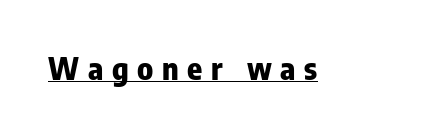
The image shows 31 px heavy, condensed sans-serif type, upright; set unusually wide letter spacing (+0.28 em), underlined; low stroke contrast and a medium x-height.
